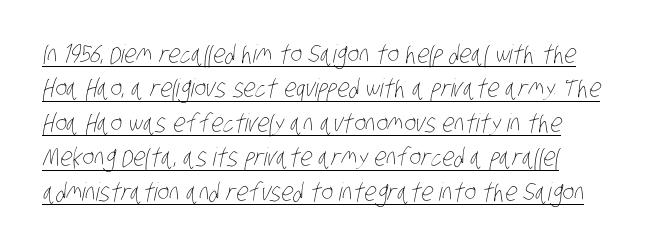
Underlined type. Line beginnings align vertically; line endings do not. Students, observe: this is what conventionally led text looks like. Weight: in the light-to-regular range.
